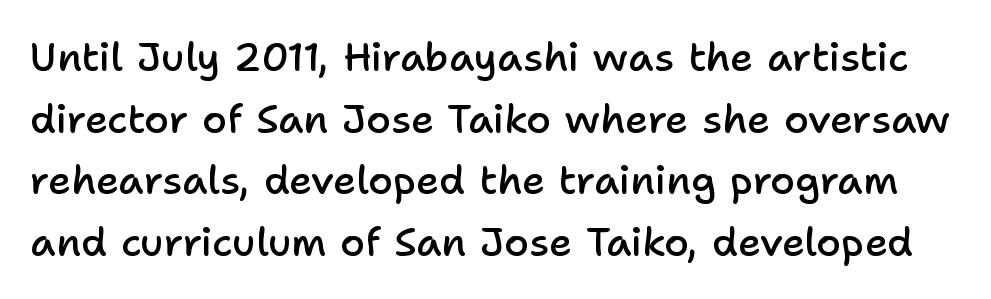
The image shows 40 px semibold sans-serif type, upright; set normal line spacing (1.54x), normal letter spacing, not underlined; low stroke contrast and a medium x-height.
